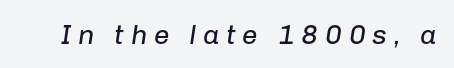
The letterforms stand isolated, each surrounded by extra space. No chunkiness to these letters — they're not bold. Words float on clear page, feet unadorned. The passage shown leans; its letterforms are oblique.
